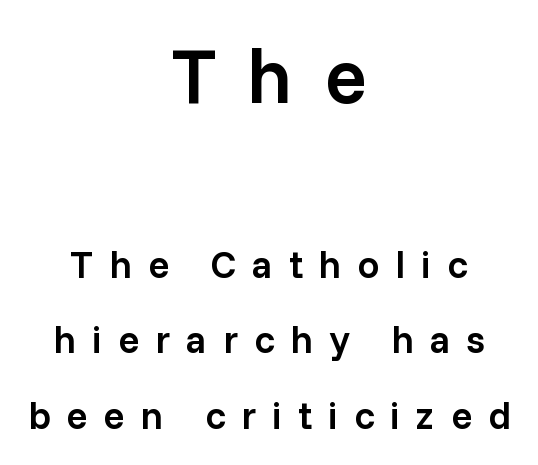
{"serif": "no", "italic": "no", "bold": "semi", "weight": "semibold", "width": "normal", "stroke_contrast": "low", "x_height": "medium", "monospaced": "no", "underline": "no", "align": "center", "line_spacing": "loose", "line_spacing_ratio": 1.94, "letter_spacing": "wide", "letter_spacing_em": 0.41, "larger_block": "first", "size_ratio": 2.0, "glyph_px": 78}
